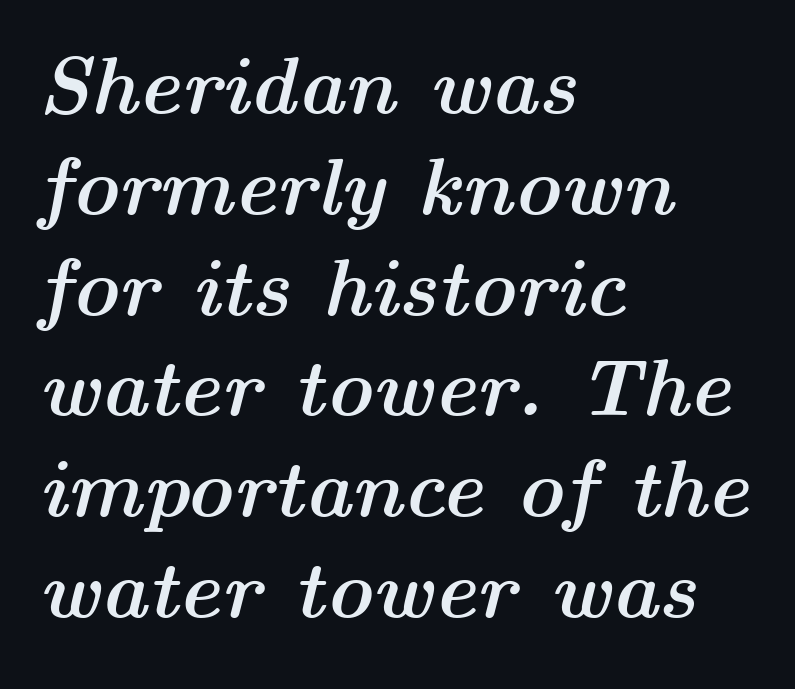
{"italic": "yes", "lean": "right", "slant_degrees": 14, "bold": "yes", "weight": "semibold", "width": "wide", "stroke_contrast": "medium", "x_height": "medium", "monospaced": "no", "underline": "no", "align": "left", "line_spacing": "normal", "line_spacing_ratio": 1.26, "letter_spacing": "normal", "letter_spacing_em": 0.0, "glyph_px": 80}
